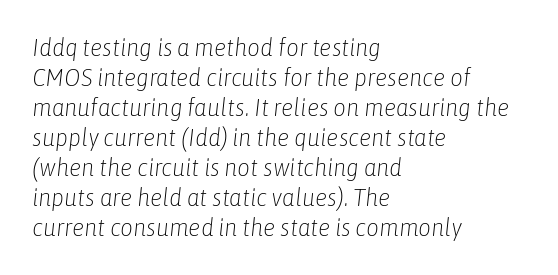
Q: Is the text bold? A: No.
Q: Is the text italic (slanted)? A: Yes, it leans right by about 6 degrees.
Q: Is the text underlined? A: No.
Q: How is the paragraph aligned? A: Left-aligned.
Q: Is the spacing between letters normal or unusually wide? A: Normal.
